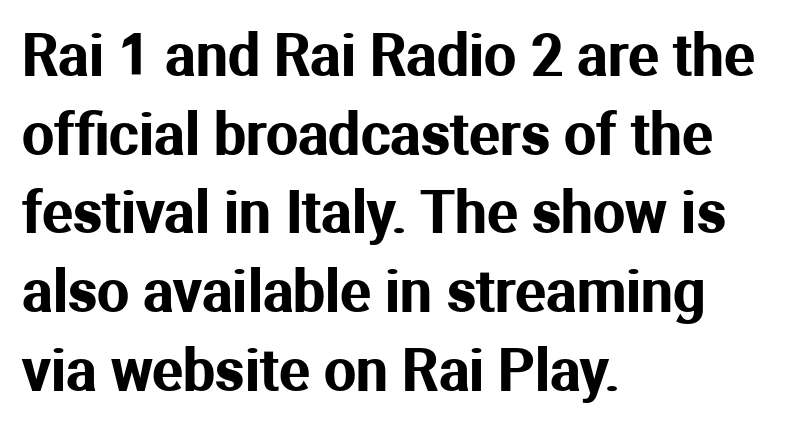
{"serif": "no", "italic": "no", "width": "normal", "stroke_contrast": "medium", "x_height": "medium", "monospaced": "no", "underline": "no", "align": "left", "line_spacing": "normal", "line_spacing_ratio": 1.38, "letter_spacing": "normal", "letter_spacing_em": 0.0, "glyph_px": 57}
